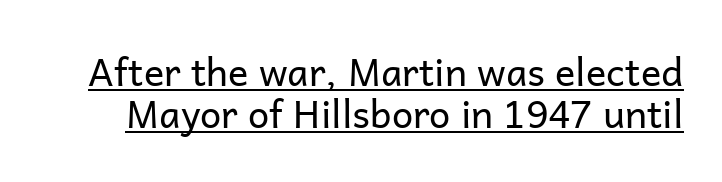
Q: Is the text bold? A: No.
Q: Is the text italic (slanted)? A: No, it is upright.
Q: Is the typeface a serif or a sans-serif typeface? A: Sans-serif.
Q: Is the text underlined? A: Yes.
Q: Is the spacing between letters normal or unusually wide? A: Normal.
Q: Is the spacing between lines tight, normal or loose? A: Tight.
Q: Width (condensed, normal, or wide)? A: Normal.
Q: Stroke contrast? A: Low.
Q: x-height? A: Medium.
Q: Monospaced? A: No.
